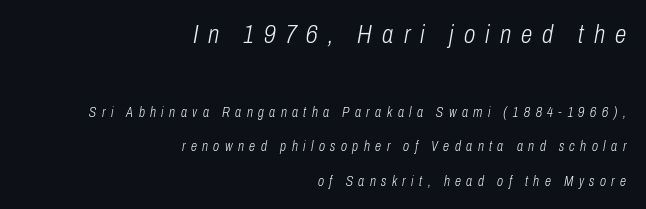
Q: Is the text bold? A: No.
Q: Is the text italic (slanted)? A: Yes, it leans right by about 10 degrees.
Q: Is the text underlined? A: No.
Q: How is the paragraph aligned? A: Right-aligned.
Q: Is the spacing between letters normal or unusually wide? A: Unusually wide.
Q: Is the spacing between lines tight, normal or loose? A: Loose.
Q: Which block of text is set in a larger size, the first (top) or the second (bottom)? A: The first (top) one.
